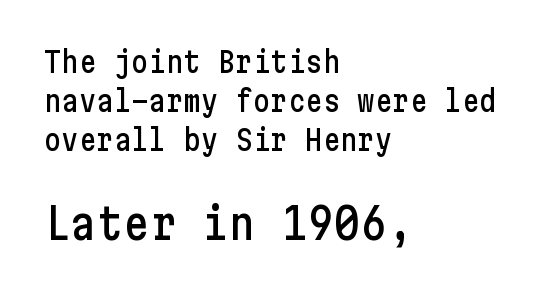
{"serif": "no", "italic": "no", "width": "condensed", "stroke_contrast": "low", "x_height": "medium", "underline": "no", "align": "left", "line_spacing": "normal", "line_spacing_ratio": 1.34, "letter_spacing": "normal", "letter_spacing_em": 0.0, "larger_block": "second", "size_ratio": 1.52, "glyph_px": 44}
